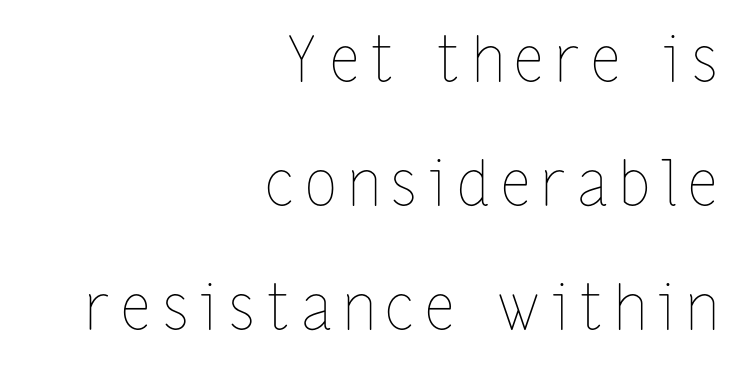
Q: Is the text bold? A: No.
Q: Is the text italic (slanted)? A: No, it is upright.
Q: Is the text underlined? A: No.
Q: How is the paragraph aligned? A: Right-aligned.
Q: Is the spacing between letters normal or unusually wide? A: Unusually wide.
Q: Is the spacing between lines tight, normal or loose? A: Loose.
Q: Width (condensed, normal, or wide)? A: Condensed.
Q: Stroke contrast? A: Low.
Q: x-height? A: Medium.
Q: Monospaced? A: No.
